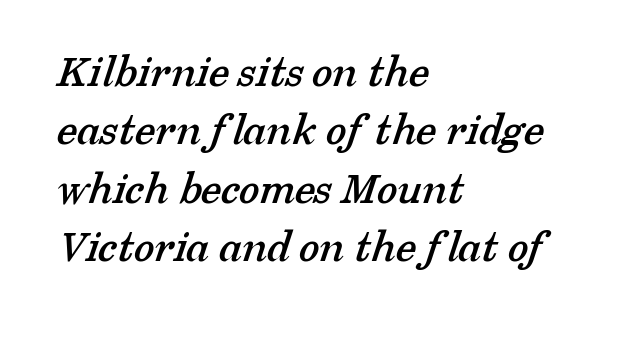
{"serif": "yes", "width": "normal", "stroke_contrast": "low", "x_height": "medium", "monospaced": "no", "underline": "no", "align": "left", "line_spacing_ratio": 1.24, "letter_spacing": "normal", "letter_spacing_em": 0.0, "glyph_px": 47}
